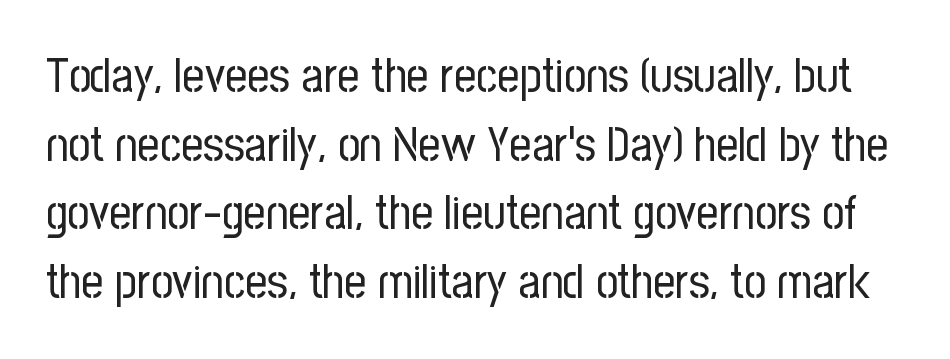
The image shows 48 px regular-weight, condensed sans-serif type, upright; set normal line spacing (1.43x), normal letter spacing, not underlined; low stroke contrast and a medium x-height.
